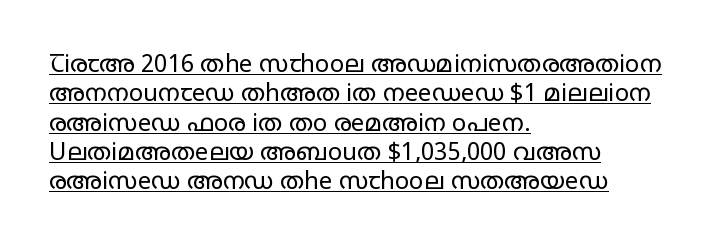
Q: Is the text bold? A: No.
Q: Is the text italic (slanted)? A: No, it is upright.
Q: Is the text underlined? A: Yes.
Q: How is the paragraph aligned? A: Left-aligned.
Q: Is the spacing between letters normal or unusually wide? A: Normal.
